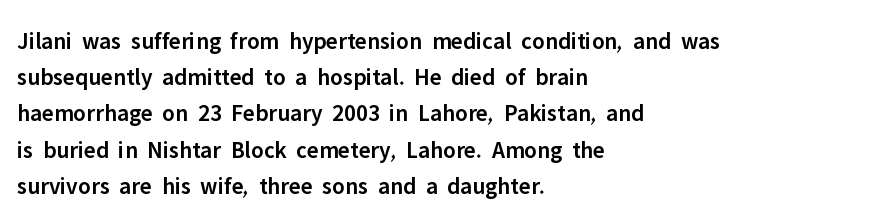
{"italic": "no", "bold": "semi", "underline": "no", "align": "left", "line_spacing": "normal", "line_spacing_ratio": 1.51, "letter_spacing": "normal", "letter_spacing_em": 0.0, "glyph_px": 24}
